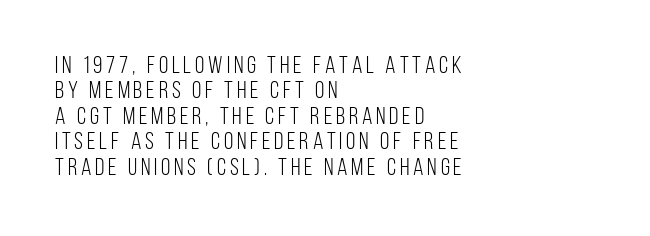
Q: Is the text bold? A: No.
Q: Is the text italic (slanted)? A: No, it is upright.
Q: Is the text underlined? A: No.
Q: How is the paragraph aligned? A: Left-aligned.
Q: Is the spacing between lines tight, normal or loose? A: Tight.
